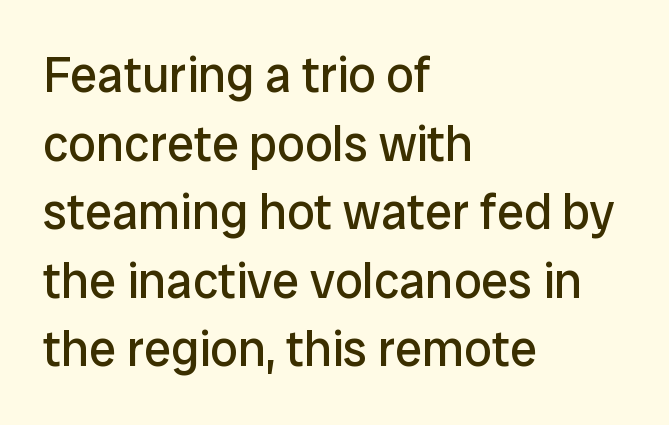
Q: Is the text bold? A: No.
Q: Is the text italic (slanted)? A: No, it is upright.
Q: Is the typeface a serif or a sans-serif typeface? A: Sans-serif.
Q: Is the text underlined? A: No.
Q: How is the paragraph aligned? A: Left-aligned.
Q: Is the spacing between letters normal or unusually wide? A: Normal.
Q: Is the spacing between lines tight, normal or loose? A: Normal.
Q: Width (condensed, normal, or wide)? A: Normal.
Q: Stroke contrast? A: Low.
Q: x-height? A: Medium.
Q: Monospaced? A: No.
